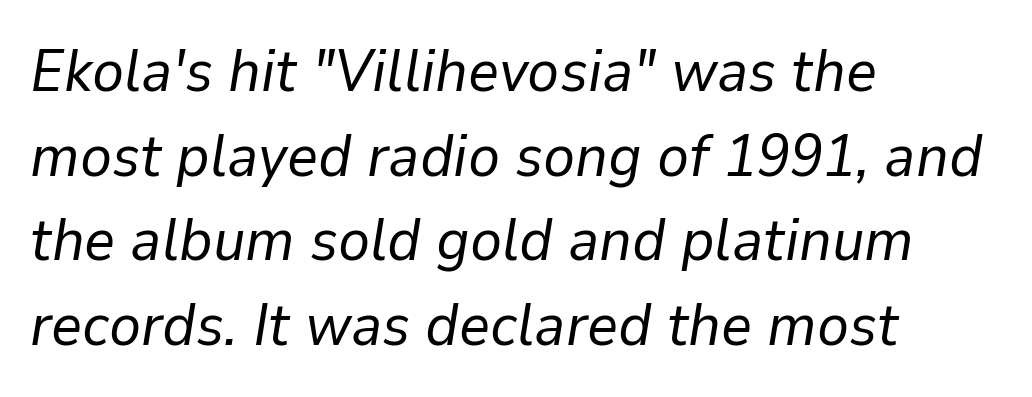
Here the designer chose a conventional face with non-uniform glyph widths. Evenly set lines give the paragraph a standard silhouette. The compositor pushed each line to the left boundary. Honestly, there is no underline to notice here at all.
